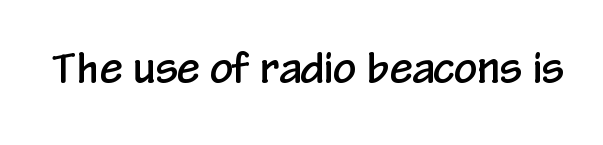
The image shows 41 px condensed sans-serif type, upright; set normal letter spacing, not underlined; low stroke contrast and a medium x-height.
